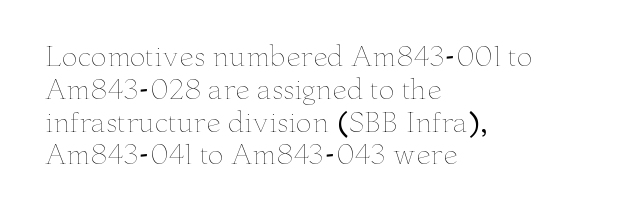
{"italic": "no", "bold": "no", "underline": "no", "align": "left", "line_spacing": "normal", "line_spacing_ratio": 1.26, "letter_spacing": "normal", "letter_spacing_em": 0.0, "glyph_px": 26}
